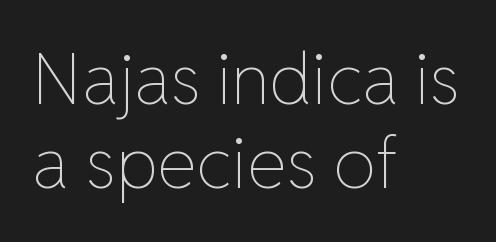
Stems here are at most as thick as an everyday book face. This rendering leaves character spacing at its baseline value. Honestly, there is no underline to notice here at all. Notice how the passage keeps a crisp vertical edge on the left only. Character widths vary here, with narrow letters taking less room than wide ones. In terms of posture, this sample is upright.
